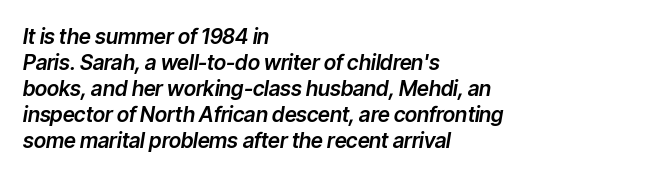
Horizontally, the lines are justified to the leading edge only. The area under the type is left untouched. How are the letters spaced? Ordinarily, with no added tracking. The whole block is typeset with a tilt.
